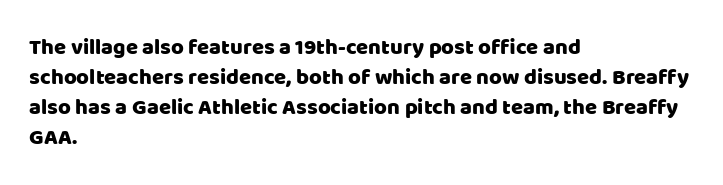
Q: Is the text italic (slanted)? A: No, it is upright.
Q: Is the text underlined? A: No.
Q: How is the paragraph aligned? A: Left-aligned.
Q: Is the spacing between letters normal or unusually wide? A: Normal.
Q: Is the spacing between lines tight, normal or loose? A: Normal.
